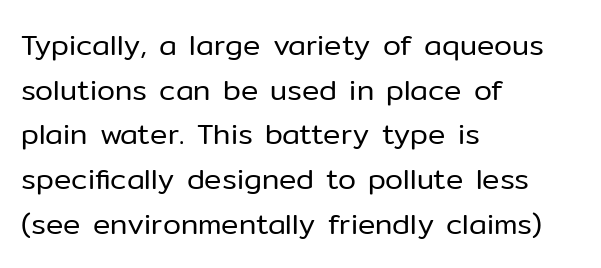
You could not count columns in this text — the font is proportionally spaced. The space directly below the letters is spotless. Compared with a centered layout, this one pins lines to the left instead. The font family rendered here belongs to the sans-serif group.
